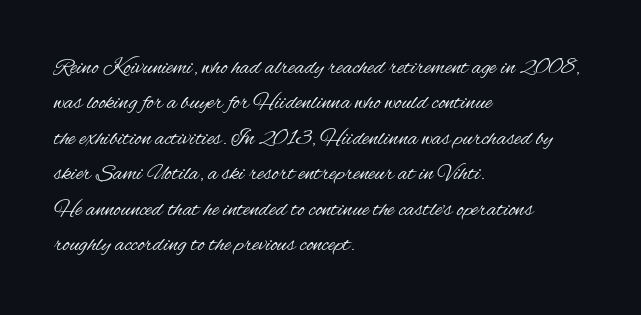
The image shows 23 px text type; set left-aligned, normal line spacing (1.54x), normal letter spacing, not underlined.
